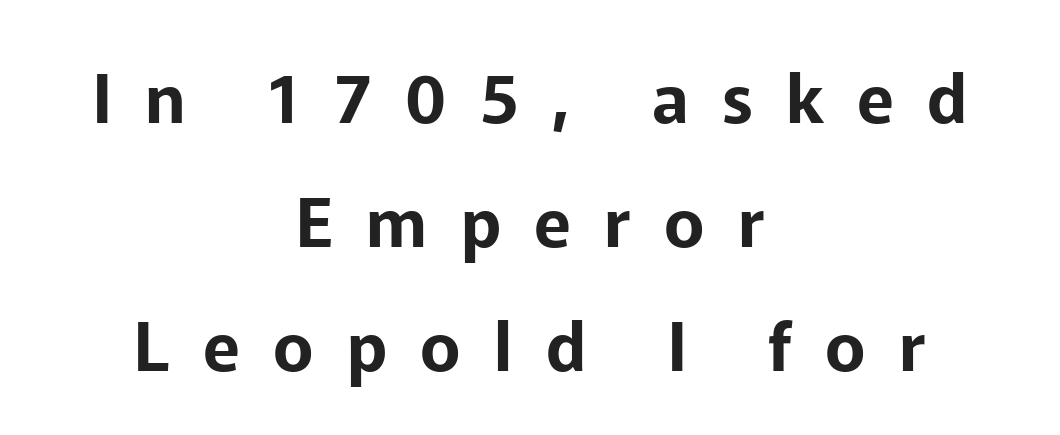
{"serif": "no", "italic": "no", "width": "normal", "stroke_contrast": "low", "x_height": "medium", "monospaced": "no", "underline": "no", "align": "center", "line_spacing_ratio": 1.82, "letter_spacing": "wide", "letter_spacing_em": 0.49, "glyph_px": 68}
